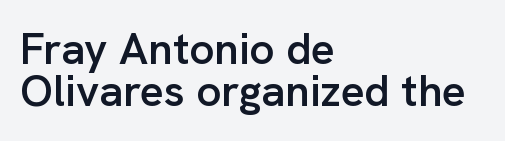
{"serif": "no", "italic": "no", "bold": "semi", "weight": "semibold", "width": "normal", "stroke_contrast": "low", "x_height": "medium", "monospaced": "no", "underline": "no", "align": "left", "line_spacing": "tight", "line_spacing_ratio": 0.96, "letter_spacing": "normal", "letter_spacing_em": 0.0, "glyph_px": 44}
